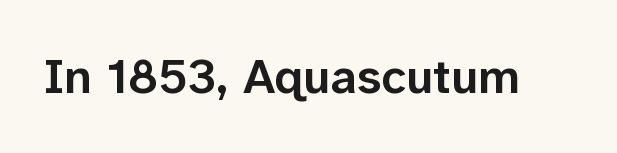
{"serif": "no", "italic": "no", "bold": "semi", "weight": "semibold", "width": "normal", "stroke_contrast": "low", "x_height": "medium", "monospaced": "no", "underline": "no", "letter_spacing": "normal", "letter_spacing_em": 0.0, "glyph_px": 49}
